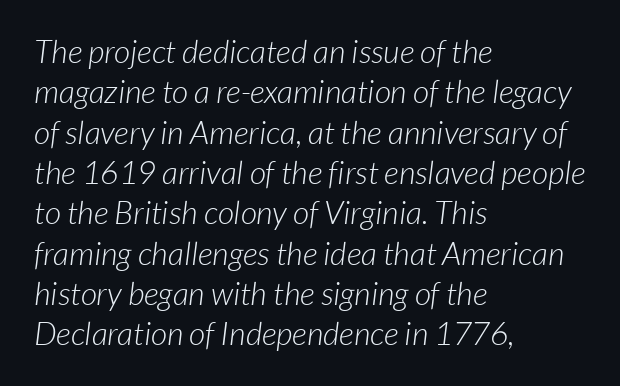
{"serif": "no", "bold": "no", "weight": "light", "width": "normal", "stroke_contrast": "low", "x_height": "medium", "monospaced": "no", "underline": "no", "align": "left", "line_spacing": "normal", "line_spacing_ratio": 1.26, "letter_spacing": "normal", "letter_spacing_em": 0.0, "glyph_px": 32}
